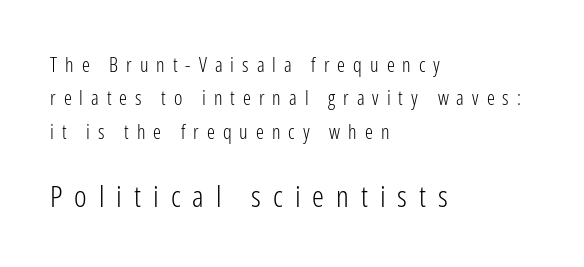
Q: Is the text bold? A: No.
Q: Is the text italic (slanted)? A: No, it is upright.
Q: Is the typeface a serif or a sans-serif typeface? A: Sans-serif.
Q: Is the text underlined? A: No.
Q: How is the paragraph aligned? A: Left-aligned.
Q: Is the spacing between letters normal or unusually wide? A: Unusually wide.
Q: Is the spacing between lines tight, normal or loose? A: Normal.
Q: Which block of text is set in a larger size, the first (top) or the second (bottom)? A: The second (bottom) one.
Q: Width (condensed, normal, or wide)? A: Condensed.
Q: Stroke contrast? A: Low.
Q: x-height? A: Medium.
Q: Monospaced? A: No.
